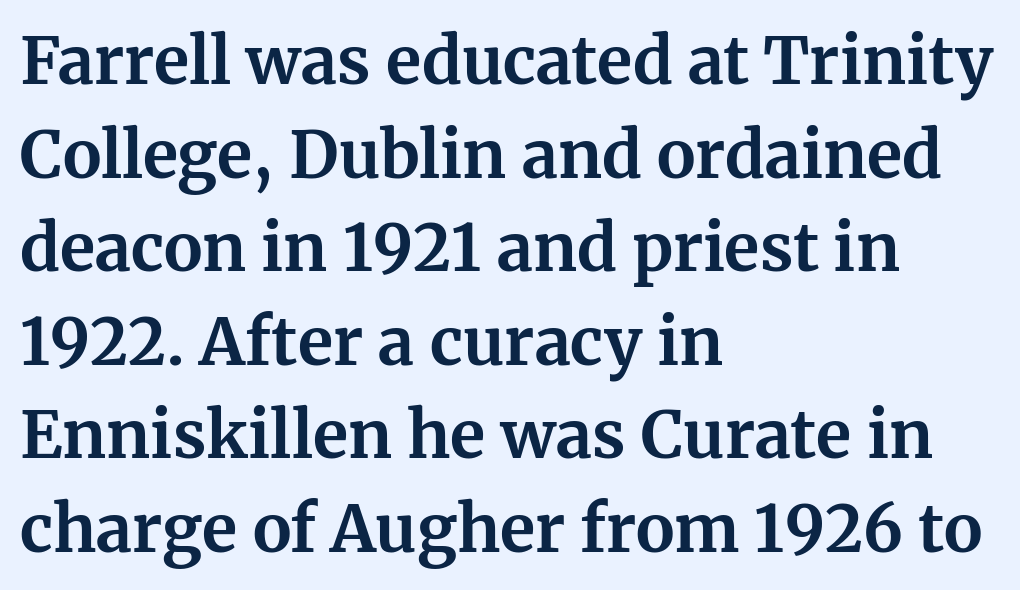
{"serif": "yes", "italic": "no", "bold": "yes", "weight": "bold", "width": "normal", "stroke_contrast": "medium", "x_height": "medium", "monospaced": "no", "underline": "no", "align": "left", "line_spacing": "normal", "line_spacing_ratio": 1.44, "letter_spacing": "normal", "letter_spacing_em": 0.0, "glyph_px": 65}
